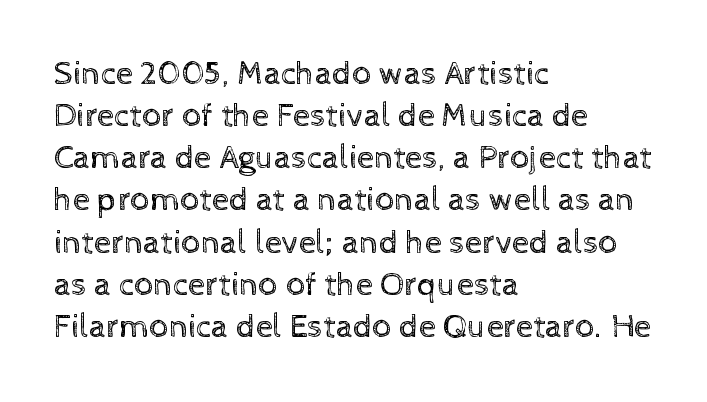
The image shows 34 px regular-weight type, upright; set left-aligned, line spacing 1.24x, normal letter spacing, not underlined; a medium x-height.
